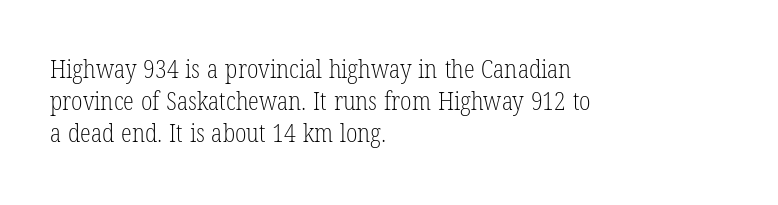
The image shows 25 px text type, upright; set left-aligned, normal line spacing (1.28x), normal letter spacing, not underlined.
